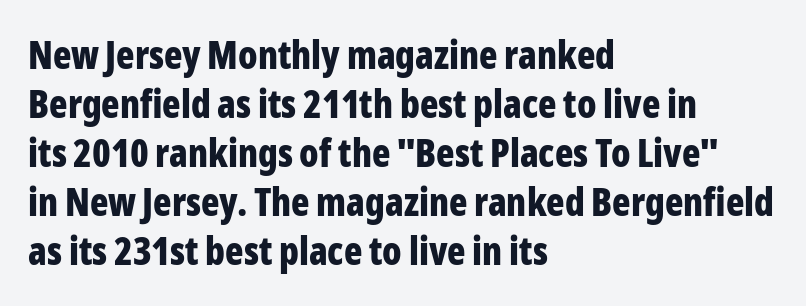
The image shows 38 px bold, condensed sans-serif type, upright; set left-aligned, normal line spacing (1.29x), normal letter spacing, not underlined; low stroke contrast and a medium x-height.
